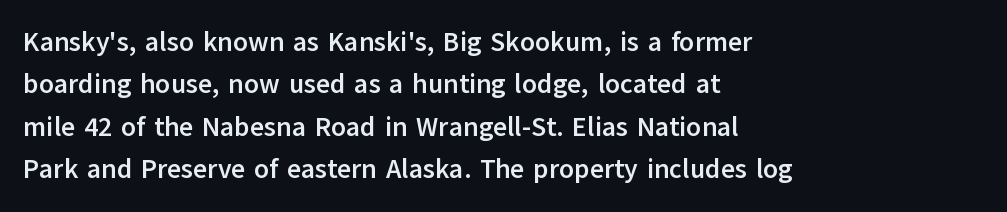
Q: Is the text bold? A: Yes.
Q: Is the text italic (slanted)? A: No, it is upright.
Q: Is the text underlined? A: No.
Q: How is the paragraph aligned? A: Left-aligned.
Q: Is the spacing between letters normal or unusually wide? A: Normal.
Q: Is the spacing between lines tight, normal or loose? A: Normal.
